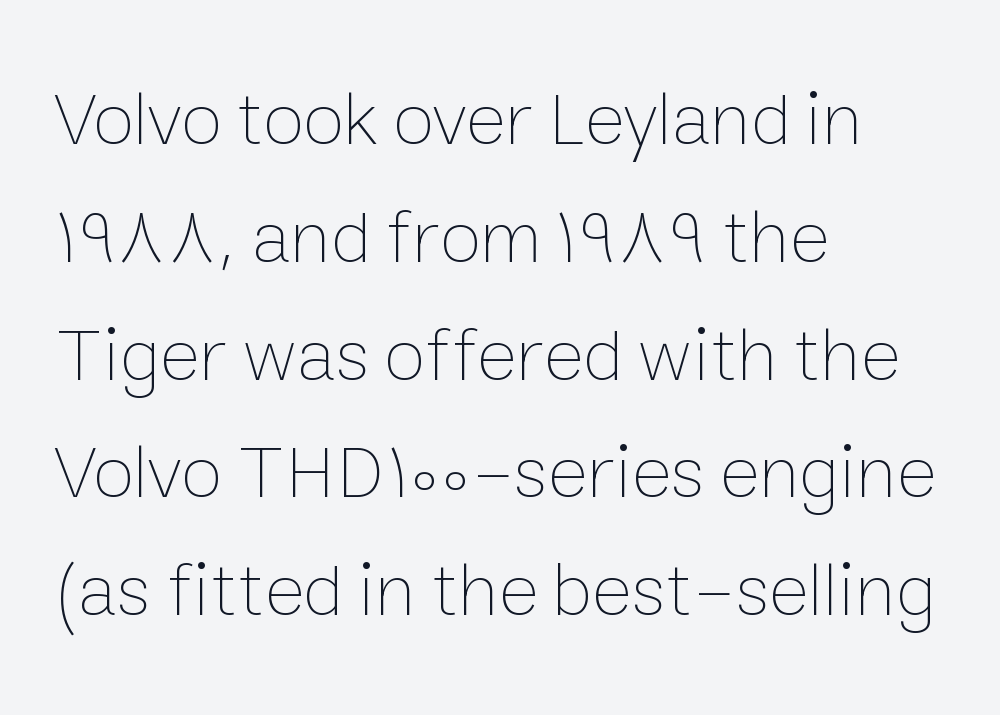
The image shows 76 px thin type, upright; set left-aligned, normal line spacing (1.55x), normal letter spacing, not underlined; low stroke contrast and a medium x-height.
